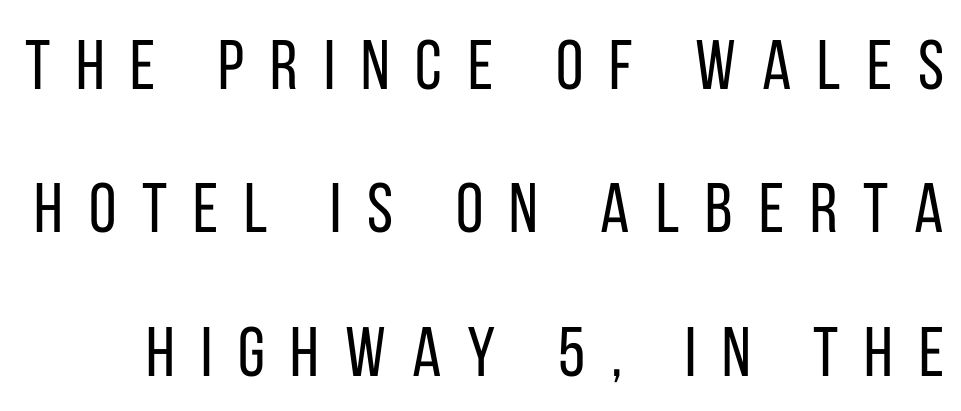
Check under the words: just untouched page. Is this a sans? Yes — the strokes have no serifs. Ink coverage per letter is moderate at most. The passage shown is typed in a proportional face where columns would drift.
